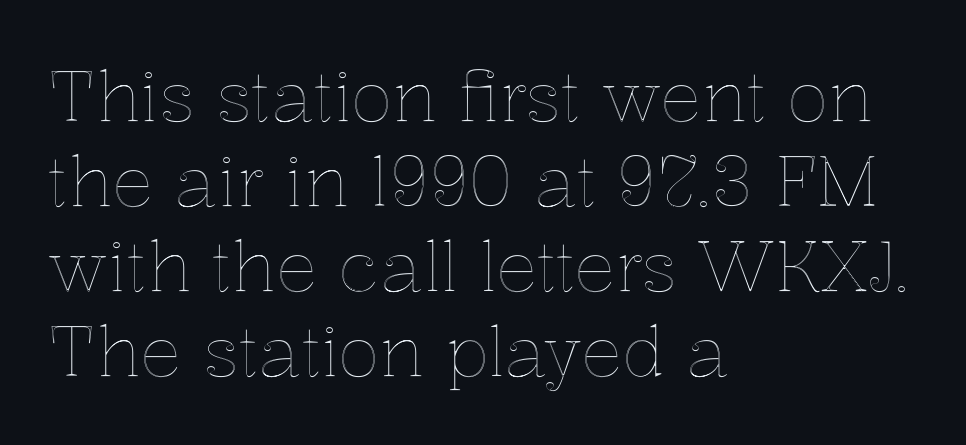
The image shows 69 px text type, upright; set left-aligned, line spacing 1.23x, normal letter spacing, not underlined; a medium x-height.
